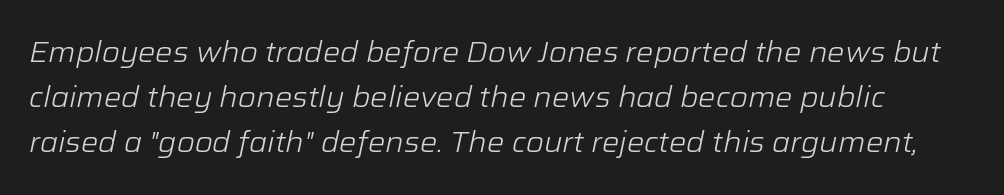
Q: Is the text bold? A: No.
Q: Is the text italic (slanted)? A: Yes, it leans right by about 12 degrees.
Q: Is the text underlined? A: No.
Q: Is the spacing between letters normal or unusually wide? A: Normal.
Q: Is the spacing between lines tight, normal or loose? A: Normal.
Q: Width (condensed, normal, or wide)? A: Normal.
Q: Stroke contrast? A: Low.
Q: x-height? A: Medium.
Q: Monospaced? A: No.
